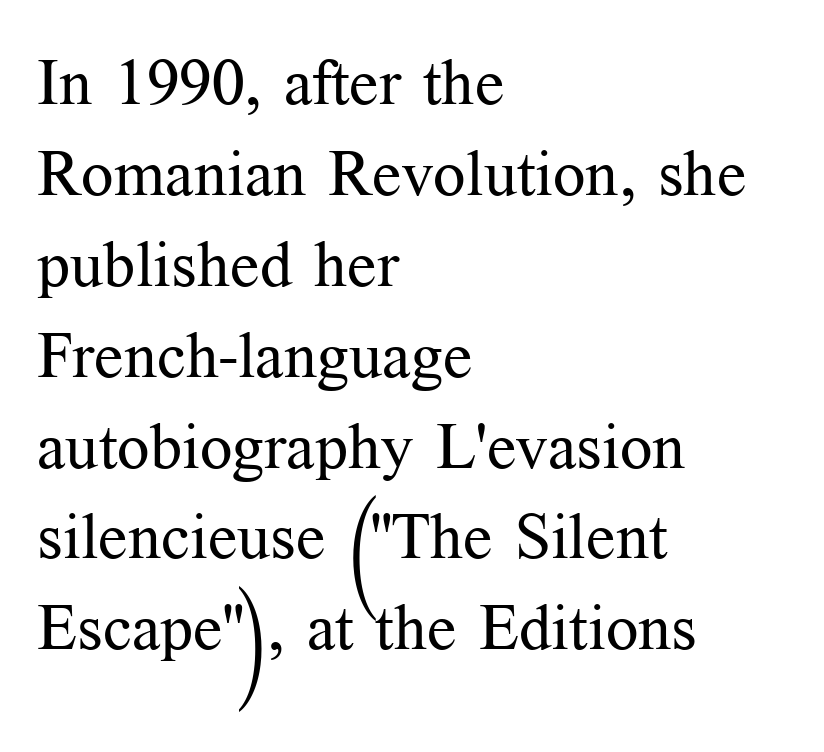
Q: Is the text bold? A: No.
Q: Is the text italic (slanted)? A: No, it is upright.
Q: Is the typeface a serif or a sans-serif typeface? A: Serif.
Q: Is the text underlined? A: No.
Q: How is the paragraph aligned? A: Left-aligned.
Q: Is the spacing between letters normal or unusually wide? A: Normal.
Q: Is the spacing between lines tight, normal or loose? A: Normal.
Q: Width (condensed, normal, or wide)? A: Normal.
Q: Stroke contrast? A: Medium.
Q: x-height? A: Medium.
Q: Monospaced? A: No.
